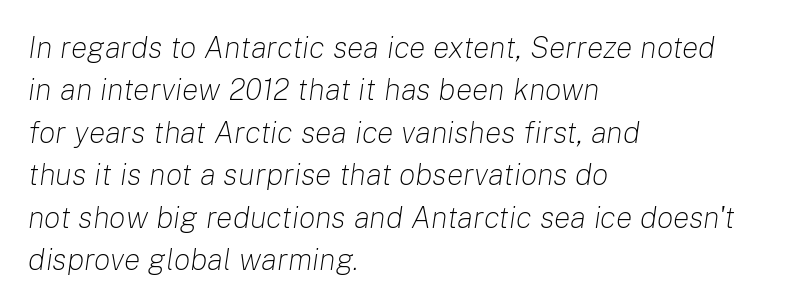
{"italic": "yes", "lean": "right", "slant_degrees": 8, "bold": "no", "weight": "light", "width": "normal", "stroke_contrast": "low", "x_height": "medium", "monospaced": "no", "underline": "no", "align": "left", "line_spacing": "normal", "line_spacing_ratio": 1.37, "letter_spacing": "normal", "letter_spacing_em": 0.0, "glyph_px": 31}
